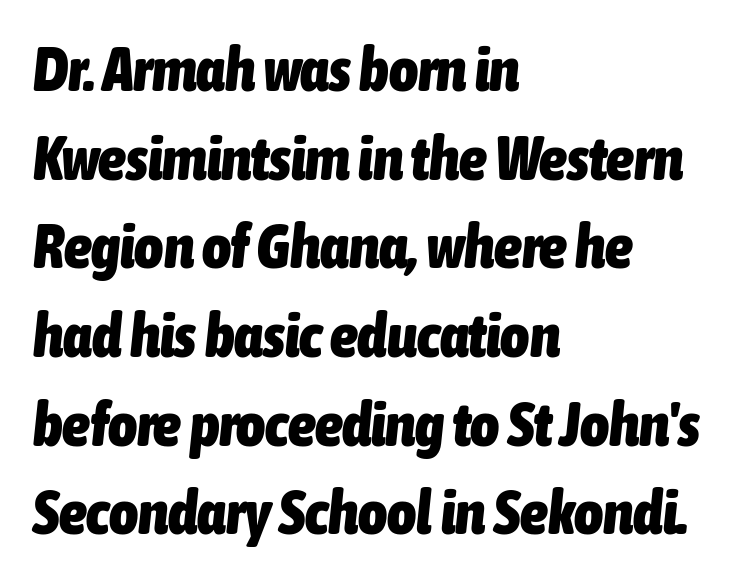
{"italic": "yes", "lean": "right", "slant_degrees": 6, "bold": "yes", "weight": "heavy", "width": "condensed", "stroke_contrast": "low", "x_height": "medium", "monospaced": "no", "underline": "no", "align": "left", "line_spacing": "normal", "line_spacing_ratio": 1.43, "letter_spacing": "normal", "letter_spacing_em": 0.0, "glyph_px": 62}
